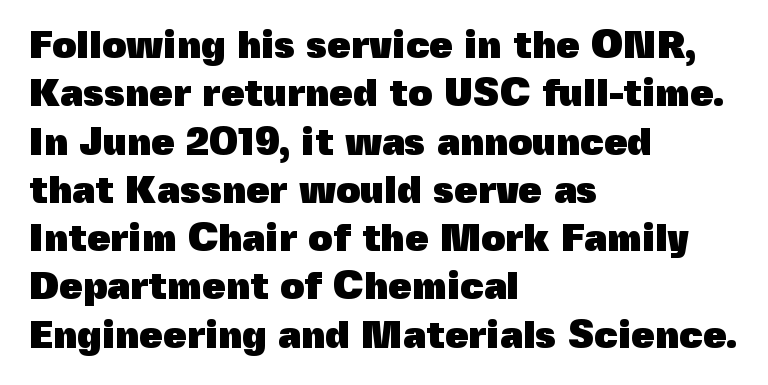
{"serif": "no", "italic": "no", "bold": "yes", "weight": "heavy", "width": "normal", "x_height": "medium", "monospaced": "no", "underline": "no", "align": "left", "line_spacing": "normal", "line_spacing_ratio": 1.27, "letter_spacing": "normal", "letter_spacing_em": 0.0, "glyph_px": 38}
